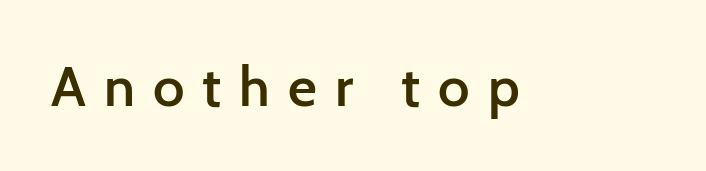
The image shows 56 px semibold sans-serif type, upright; set unusually wide letter spacing (+0.32 em), not underlined; low stroke contrast and a medium x-height.
